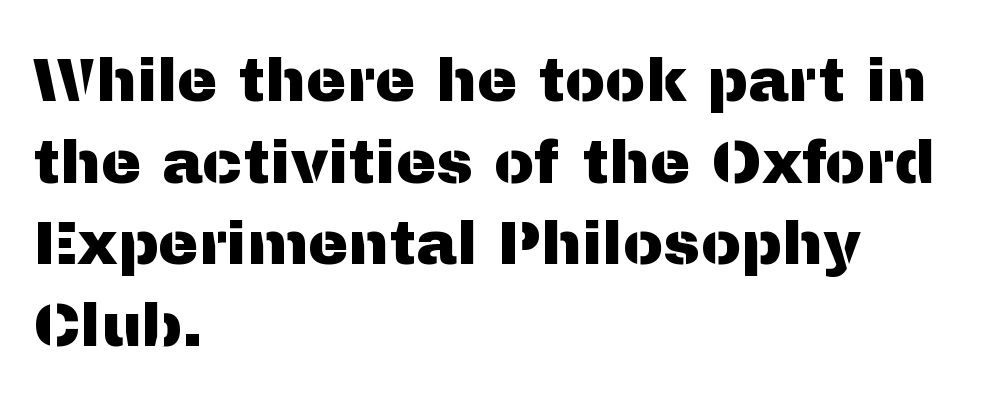
{"serif": "no", "italic": "no", "width": "normal", "stroke_contrast": "medium", "x_height": "medium", "monospaced": "no", "underline": "no", "align": "left", "line_spacing": "normal", "line_spacing_ratio": 1.34, "letter_spacing": "normal", "letter_spacing_em": 0.0, "glyph_px": 61}
